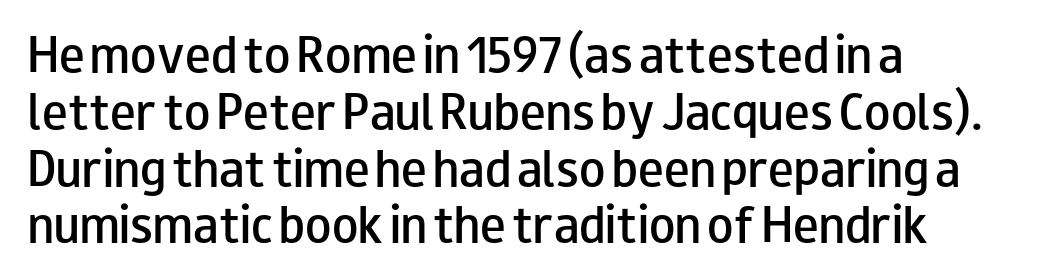
The image shows 43 px semibold, wide sans-serif type, upright; set left-aligned, normal line spacing (1.32x), normal letter spacing, not underlined; low stroke contrast and a small x-height.
